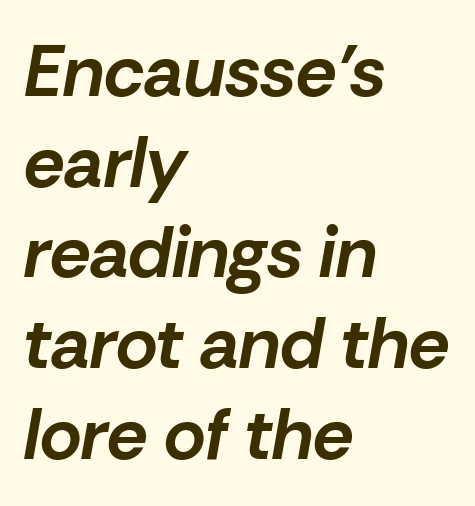
{"italic": "yes", "lean": "right", "slant_degrees": 10, "bold": "yes", "weight": "bold", "width": "normal", "stroke_contrast": "low", "x_height": "medium", "monospaced": "no", "underline": "no", "align": "left", "line_spacing": "normal", "line_spacing_ratio": 1.26, "letter_spacing": "normal", "letter_spacing_em": 0.0, "glyph_px": 72}
